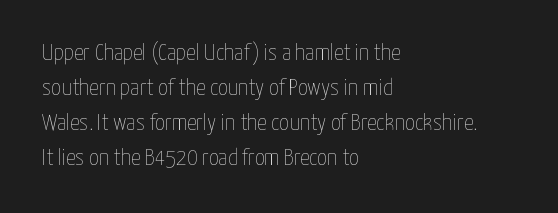
{"italic": "no", "bold": "no", "underline": "no", "align": "left", "line_spacing": "normal", "line_spacing_ratio": 1.46, "letter_spacing": "normal", "letter_spacing_em": 0.0, "glyph_px": 24}
